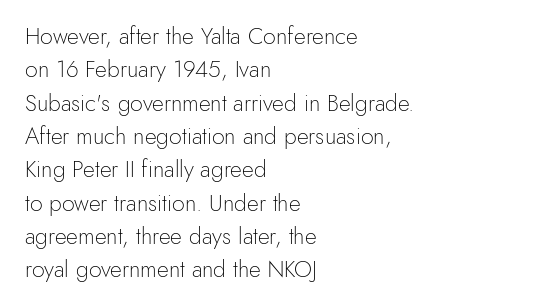
How would I describe the line gaps? Plain and ordinary. Just letters on the line, the space beneath them empty. Alignment: flush left. In terms of posture, this sample is upright.
